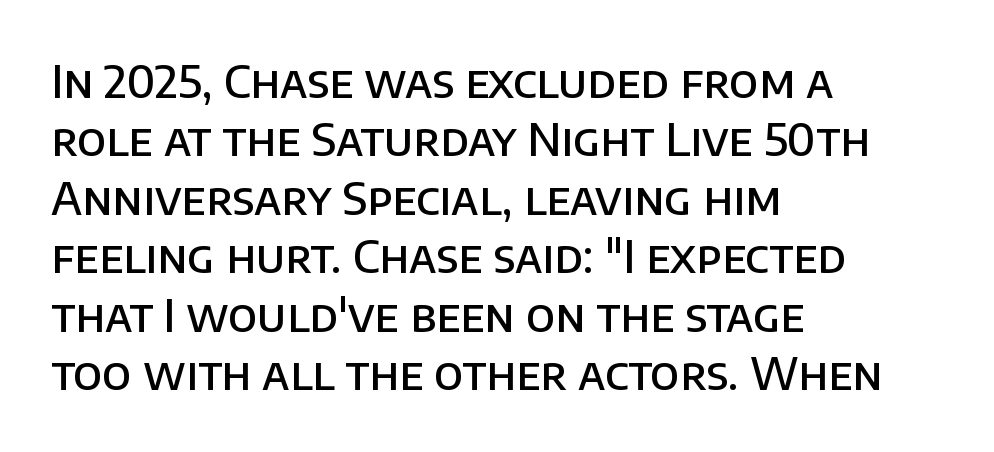
The image shows 45 px semibold sans-serif type, upright; set left-aligned, normal line spacing (1.3x), normal letter spacing, not underlined; low stroke contrast and a large x-height.
